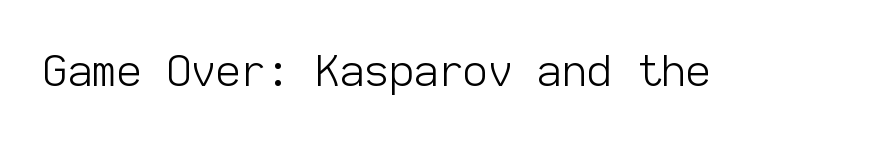
The face used here is monospaced, like something from a code editor. The foot of each line stays bare and open. Standard letterfit; no display-style spreading of the glyphs. A light-to-regular cut is what we see here. Grotesque or geometric, the face here clearly has no serifs.
